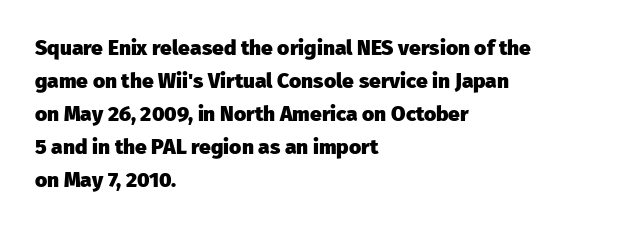
The image shows 21 px bold type, upright; set left-aligned, normal line spacing (1.57x), normal letter spacing, not underlined.
